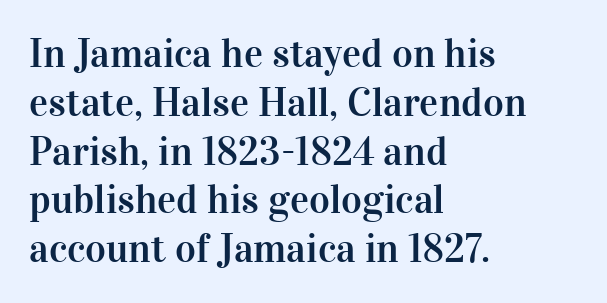
Q: Is the text italic (slanted)? A: No, it is upright.
Q: Is the typeface a serif or a sans-serif typeface? A: Serif.
Q: Is the text underlined? A: No.
Q: How is the paragraph aligned? A: Left-aligned.
Q: Is the spacing between letters normal or unusually wide? A: Normal.
Q: Width (condensed, normal, or wide)? A: Normal.
Q: Stroke contrast? A: High.
Q: x-height? A: Medium.
Q: Monospaced? A: No.
